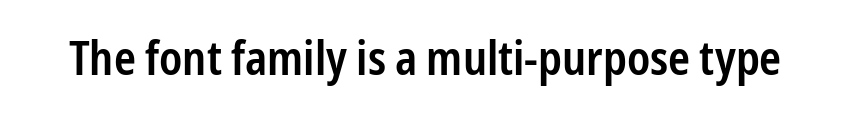
Q: Is the text bold? A: Semi-bold.
Q: Is the text italic (slanted)? A: No, it is upright.
Q: Is the typeface a serif or a sans-serif typeface? A: Sans-serif.
Q: Is the text underlined? A: No.
Q: Is the spacing between letters normal or unusually wide? A: Normal.
Q: Width (condensed, normal, or wide)? A: Condensed.
Q: Stroke contrast? A: Low.
Q: x-height? A: Medium.
Q: Monospaced? A: No.
